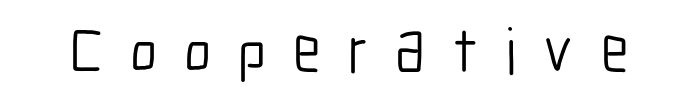
Q: Is the text bold? A: No.
Q: Is the text italic (slanted)? A: No, it is upright.
Q: Is the typeface a serif or a sans-serif typeface? A: Sans-serif.
Q: Is the text underlined? A: No.
Q: Is the spacing between letters normal or unusually wide? A: Unusually wide.
Q: Width (condensed, normal, or wide)? A: Condensed.
Q: Stroke contrast? A: Low.
Q: x-height? A: Medium.
Q: Monospaced? A: No.
